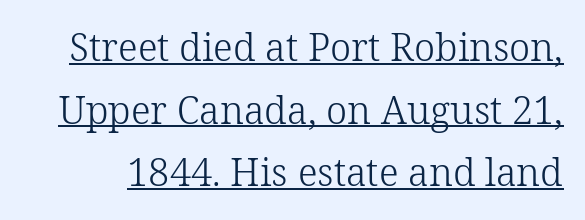
The image shows 38 px light serif type, upright; set normal line spacing (1.65x), normal letter spacing, underlined; low stroke contrast and a medium x-height.
